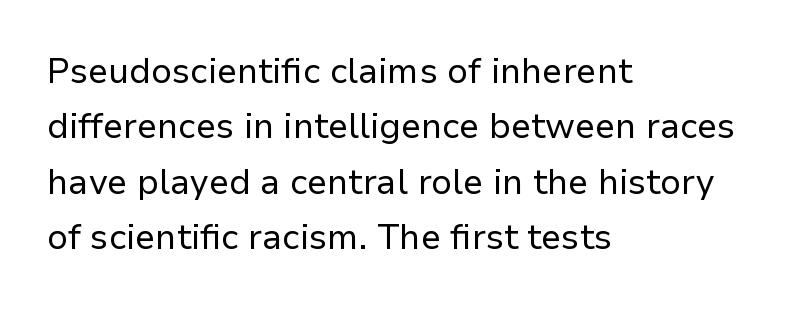
The image shows 35 px regular-weight sans-serif type, upright; set left-aligned, normal line spacing (1.58x), normal letter spacing, not underlined; low stroke contrast and a medium x-height.
